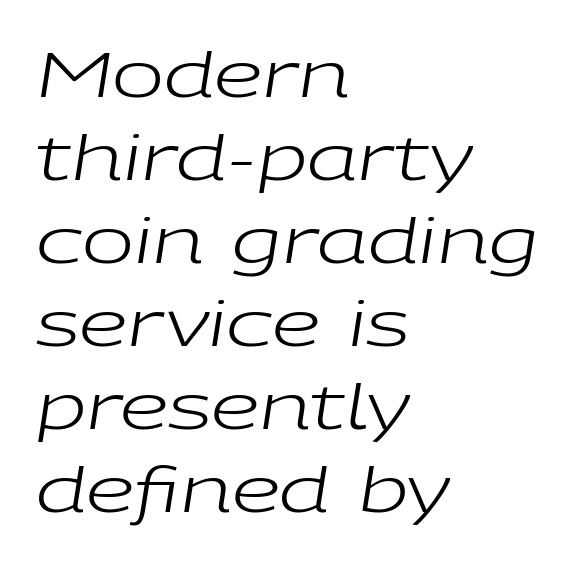
The image shows 62 px regular-weight, wide type, italic (leaning right); set left-aligned, normal line spacing (1.34x), normal letter spacing, not underlined; low stroke contrast and a medium x-height.
